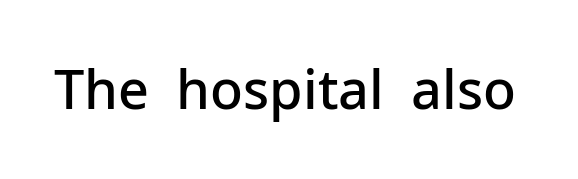
{"serif": "no", "italic": "no", "bold": "semi", "weight": "semibold", "width": "normal", "stroke_contrast": "low", "x_height": "medium", "monospaced": "no", "underline": "no", "letter_spacing": "normal", "letter_spacing_em": 0.0, "glyph_px": 54}
